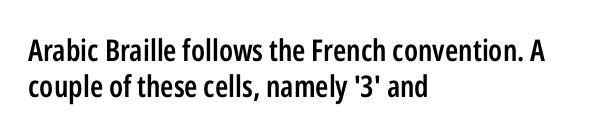
The image shows 30 px semibold, condensed sans-serif type, upright; set left-aligned, line spacing 1.21x, normal letter spacing, not underlined; low stroke contrast and a medium x-height.
